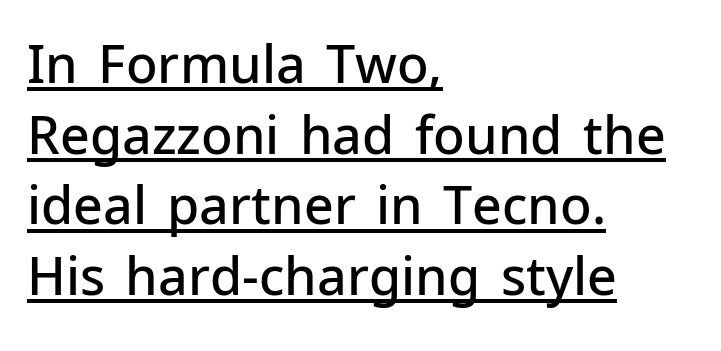
Q: Is the text bold? A: Semi-bold.
Q: Is the text italic (slanted)? A: No, it is upright.
Q: Is the typeface a serif or a sans-serif typeface? A: Sans-serif.
Q: Is the text underlined? A: Yes.
Q: How is the paragraph aligned? A: Left-aligned.
Q: Is the spacing between letters normal or unusually wide? A: Normal.
Q: Is the spacing between lines tight, normal or loose? A: Normal.
Q: Width (condensed, normal, or wide)? A: Normal.
Q: Stroke contrast? A: Low.
Q: x-height? A: Medium.
Q: Monospaced? A: No.
